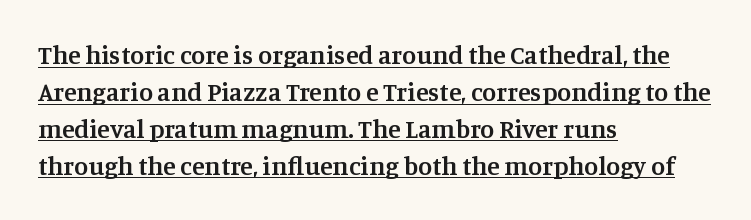
The image shows 26 px text type, upright; set left-aligned, normal line spacing (1.42x), normal letter spacing, underlined.
